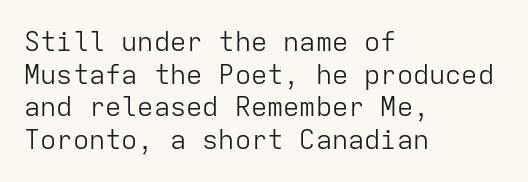
What stands out about the letter spacing? Nothing — it is the standard amount. This is not heavy type; no bold has been used. Just letters on the line, the space beneath them empty. Notice how the stems are strictly vertical — no italics here. This rendering uses left alignment, leaving the right contour irregular.
